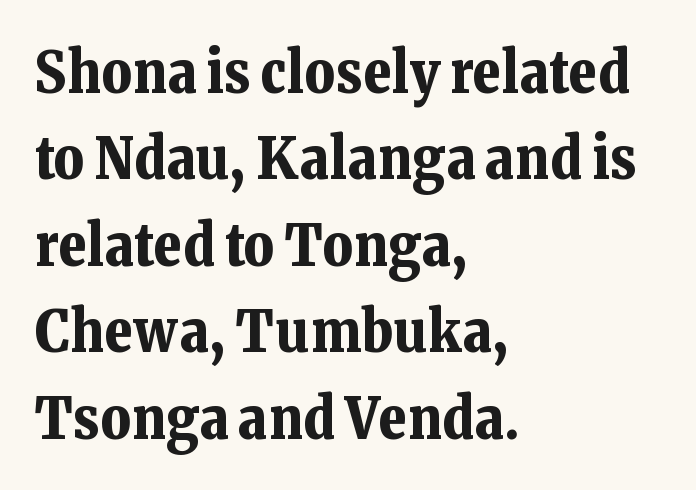
The image shows 58 px bold serif type, upright; set left-aligned, normal line spacing (1.49x), normal letter spacing, not underlined; low stroke contrast and a medium x-height.
